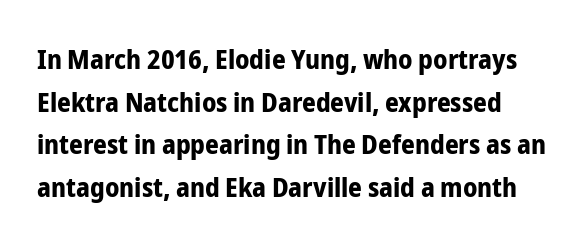
{"italic": "no", "bold": "yes", "underline": "no", "line_spacing": "normal", "line_spacing_ratio": 1.58, "letter_spacing": "normal", "letter_spacing_em": 0.0, "glyph_px": 27}
